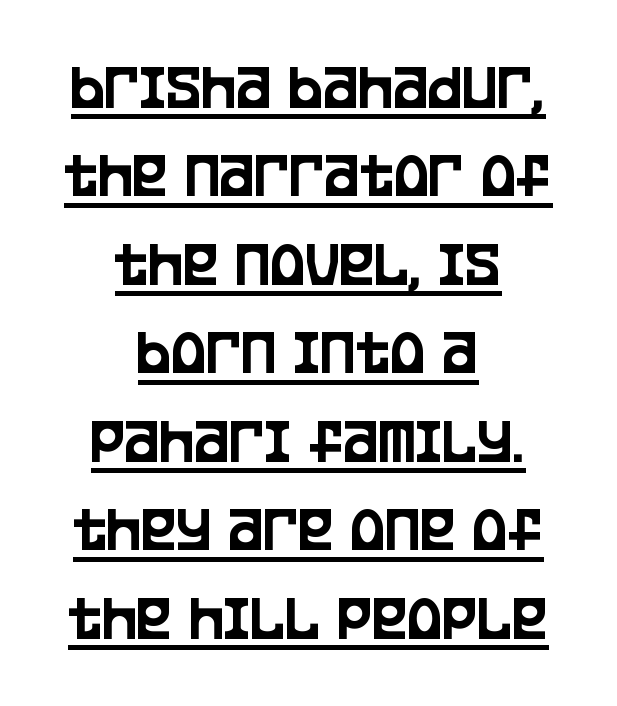
The letters carry no serifs — their stems end cleanly without finishing strokes. Is this a fixed-width face? No — the glyphs have proportional, varying widths. Does a line run under the words? Yes, clearly. The tracking reads as untouched default to a designer's eye.
